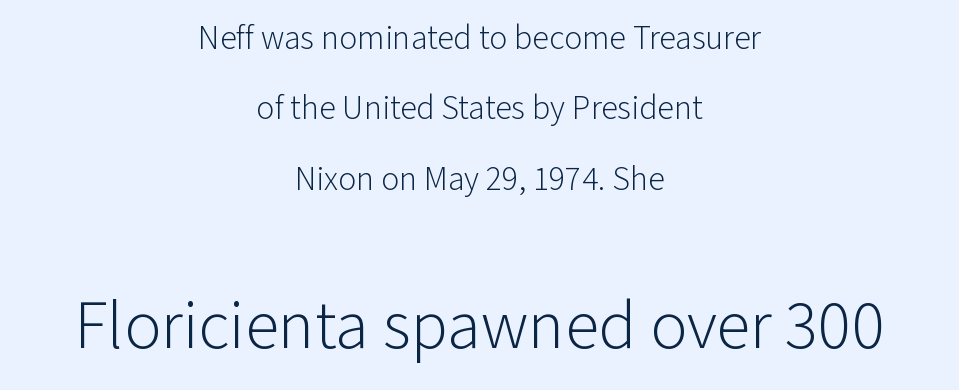
{"serif": "no", "italic": "no", "bold": "no", "weight": "light", "width": "normal", "stroke_contrast": "low", "x_height": "medium", "monospaced": "no", "underline": "no", "align": "center", "line_spacing": "loose", "line_spacing_ratio": 2.07, "letter_spacing": "normal", "letter_spacing_em": 0.0, "larger_block": "second", "size_ratio": 2.03, "glyph_px": 69}
